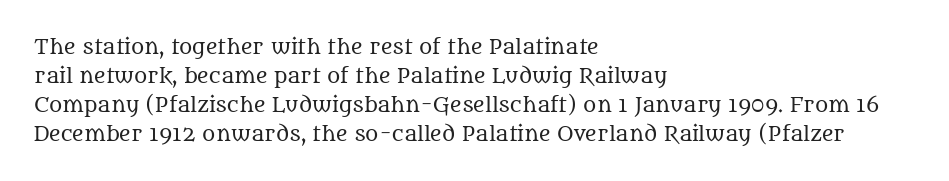
Q: Is the text bold? A: No.
Q: Is the text italic (slanted)? A: No, it is upright.
Q: Is the text underlined? A: No.
Q: How is the paragraph aligned? A: Left-aligned.
Q: Is the spacing between letters normal or unusually wide? A: Normal.
Q: Is the spacing between lines tight, normal or loose? A: Normal.
